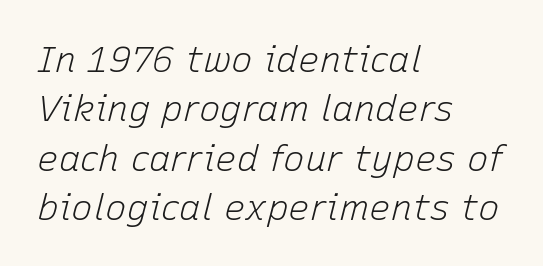
Q: Is the text bold? A: No.
Q: Is the text italic (slanted)? A: Yes, it leans right by about 15 degrees.
Q: Is the text underlined? A: No.
Q: How is the paragraph aligned? A: Left-aligned.
Q: Is the spacing between letters normal or unusually wide? A: Normal.
Q: Is the spacing between lines tight, normal or loose? A: Normal.
Q: Width (condensed, normal, or wide)? A: Normal.
Q: Stroke contrast? A: Low.
Q: x-height? A: Medium.
Q: Monospaced? A: No.
